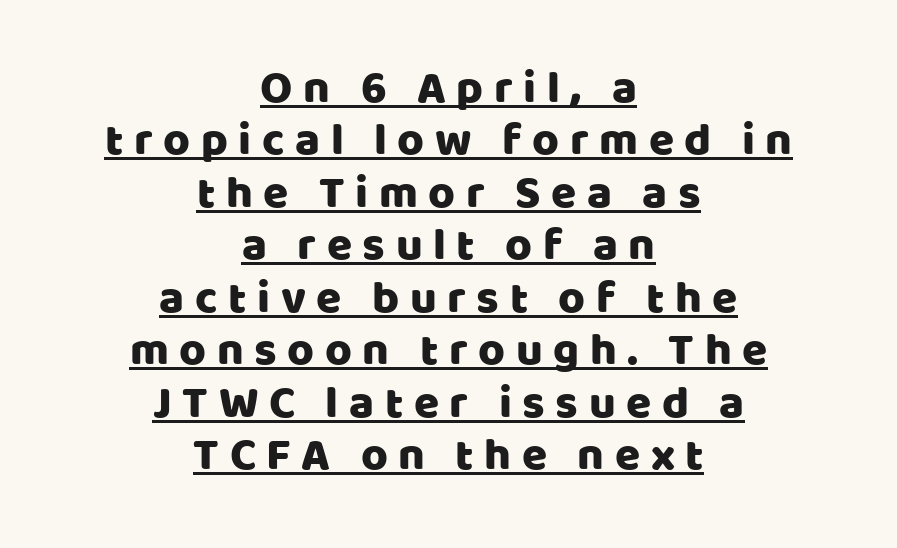
{"serif": "no", "italic": "no", "width": "normal", "stroke_contrast": "low", "x_height": "large", "monospaced": "no", "underline": "yes", "align": "center", "line_spacing": "tight", "line_spacing_ratio": 1.14, "letter_spacing": "wide", "letter_spacing_em": 0.23, "glyph_px": 46}
